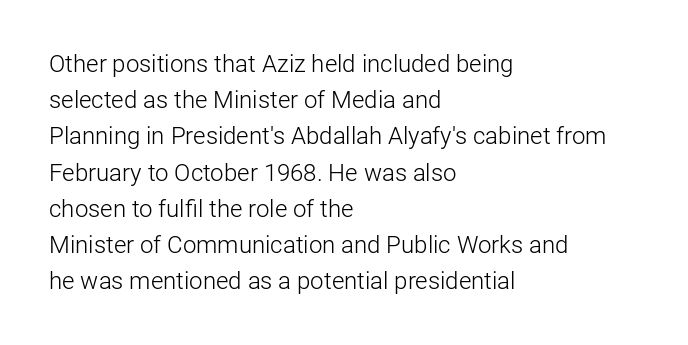
The image shows 24 px text type, upright; set left-aligned, normal line spacing (1.51x), normal letter spacing, not underlined.
